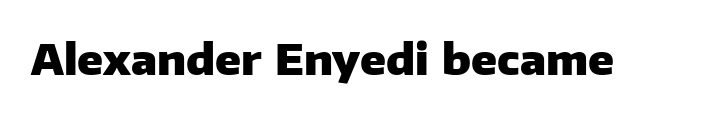
Q: Is the text bold? A: Yes.
Q: Is the text italic (slanted)? A: No, it is upright.
Q: Is the typeface a serif or a sans-serif typeface? A: Sans-serif.
Q: Is the text underlined? A: No.
Q: Is the spacing between letters normal or unusually wide? A: Normal.
Q: Width (condensed, normal, or wide)? A: Normal.
Q: Stroke contrast? A: Low.
Q: x-height? A: Medium.
Q: Monospaced? A: No.
